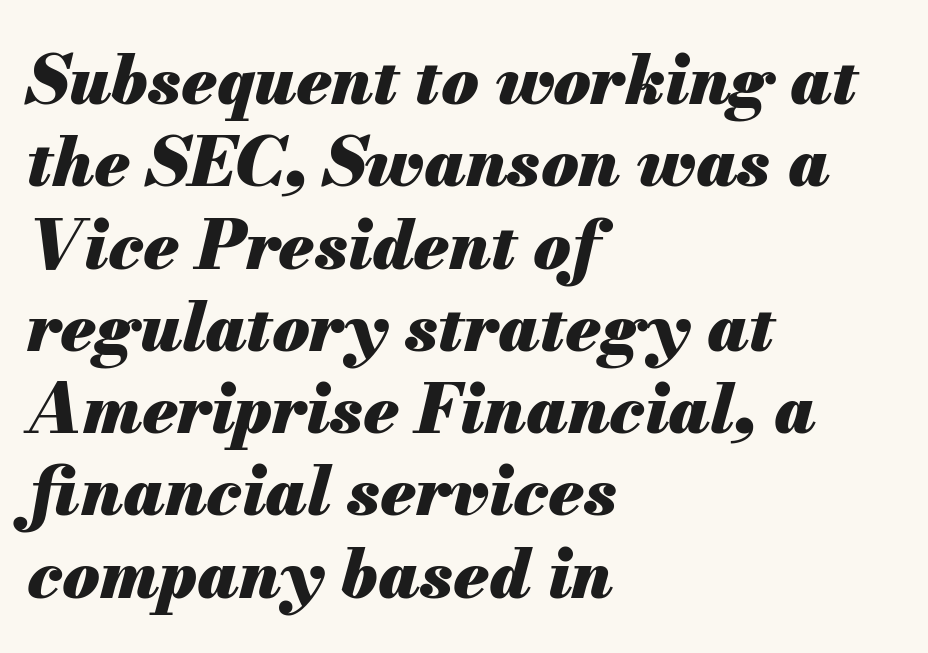
{"italic": "yes", "lean": "right", "slant_degrees": 13, "bold": "yes", "weight": "heavy", "width": "normal", "stroke_contrast": "medium", "x_height": "small", "monospaced": "no", "underline": "no", "align": "left", "line_spacing_ratio": 1.21, "letter_spacing": "normal", "letter_spacing_em": 0.0, "glyph_px": 68}
